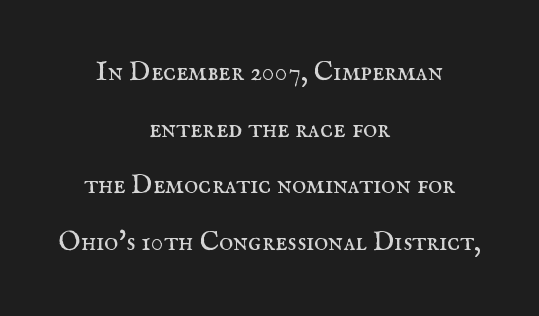
The image shows 27 px text type, upright; set centered, loose line spacing (2.1x), normal letter spacing, not underlined.
